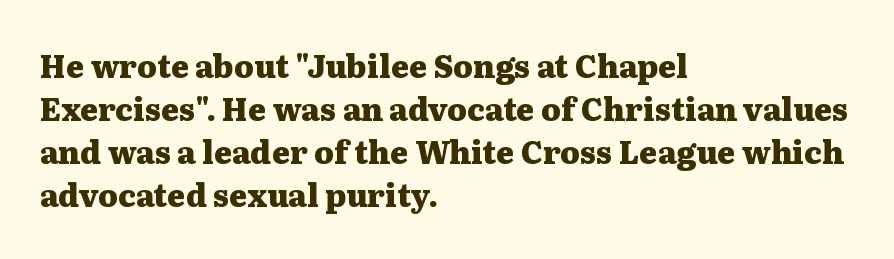
Each word holds together tightly as a unit, with standard inter-letter gaps. In terms of leading, this rendering sits right in the middle. Varying glyph widths throughout — classic text-font behaviour. Every stem runs plumb, perpendicular to the baseline. A dark, heavy texture on the line: the type is bold.
